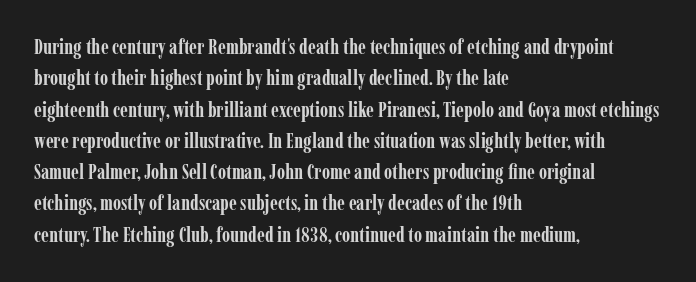
{"italic": "no", "bold": "yes", "underline": "no", "align": "left", "line_spacing": "normal", "line_spacing_ratio": 1.49, "letter_spacing": "normal", "letter_spacing_em": 0.0, "glyph_px": 21}
